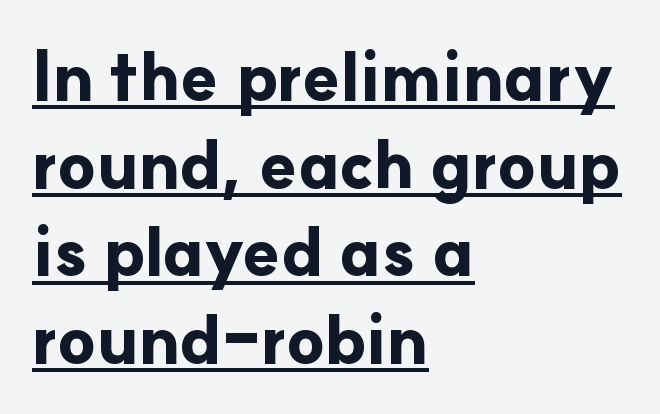
The image shows 68 px bold sans-serif type, upright; set left-aligned, normal line spacing (1.29x), normal letter spacing, underlined; low stroke contrast and a small x-height.
